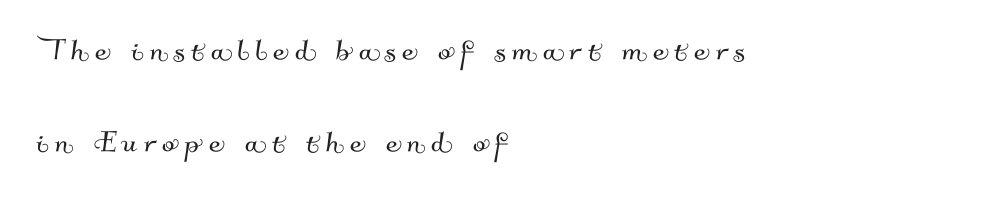
A classic flush-left, rag-right setting is used for this passage. Look at the bottom of the vertical strokes: they stop flat, with no serifs. Here the designer chose a conventional face with non-uniform glyph widths. Bare-footed words on every line. The leading is generous, giving the passage an open texture.
